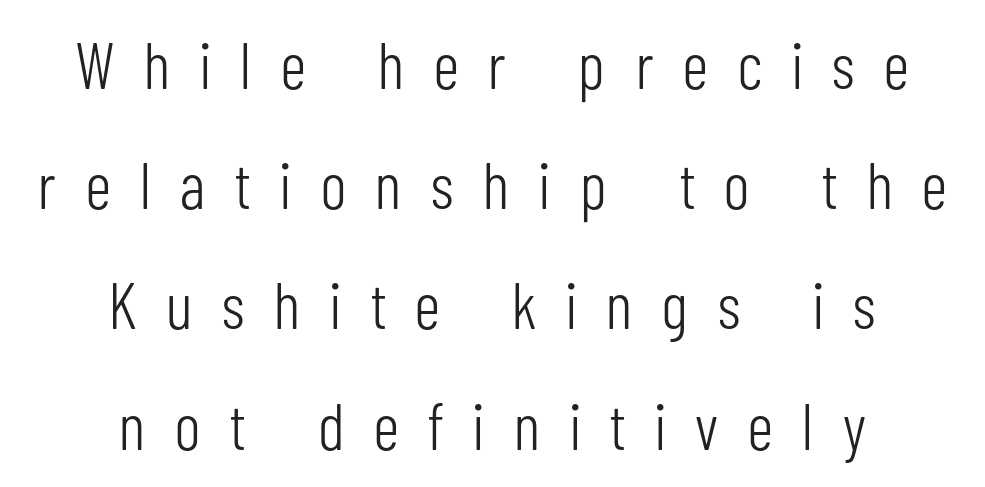
{"serif": "no", "italic": "no", "bold": "no", "weight": "light", "width": "condensed", "stroke_contrast": "low", "x_height": "medium", "monospaced": "no", "underline": "no", "align": "center", "line_spacing_ratio": 1.85, "letter_spacing": "wide", "letter_spacing_em": 0.46, "glyph_px": 65}
